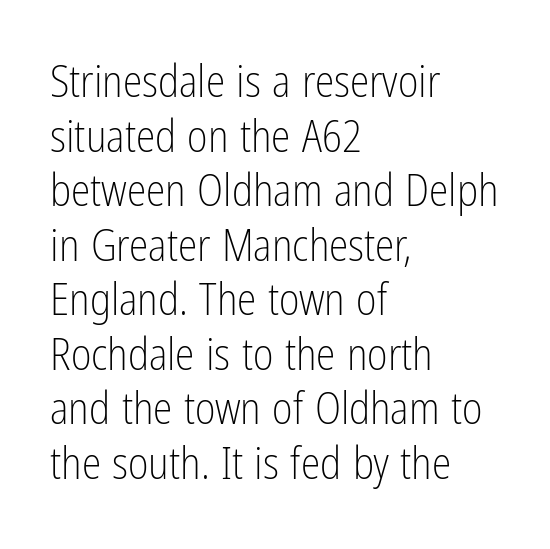
{"serif": "no", "italic": "no", "bold": "no", "weight": "light", "width": "condensed", "stroke_contrast": "low", "x_height": "medium", "monospaced": "no", "underline": "no", "align": "left", "line_spacing_ratio": 1.24, "letter_spacing": "normal", "letter_spacing_em": 0.0, "glyph_px": 44}
